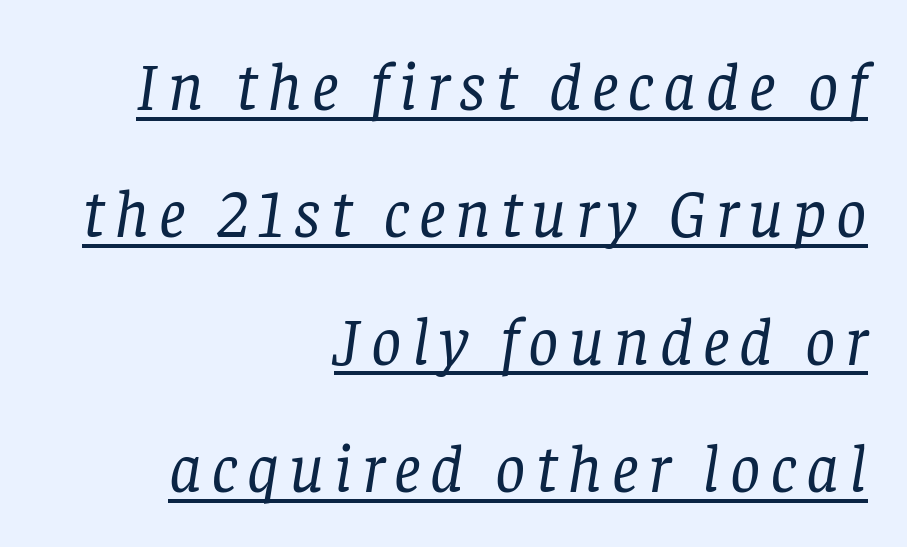
The image shows 67 px regular-weight serif type, italic (leaning right); set right-aligned, loose line spacing (1.9x), underlined; low stroke contrast and a large x-height.
